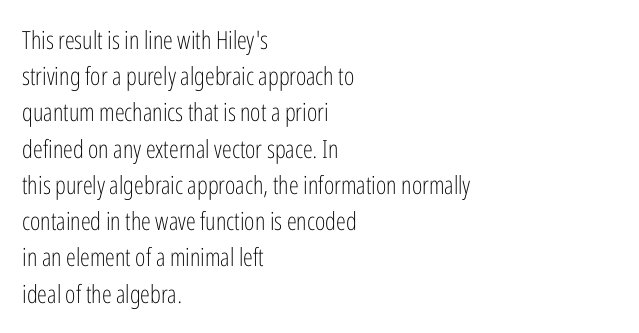
The cut favours lightness, reaching ordinary text weight at its darkest. Left-aligned paragraph, ragged on the right. There is no visible air inserted between adjacent glyphs. Has an underline been added? It has not. Upright lettering throughout. Leading matches the norm, producing a regular column.
